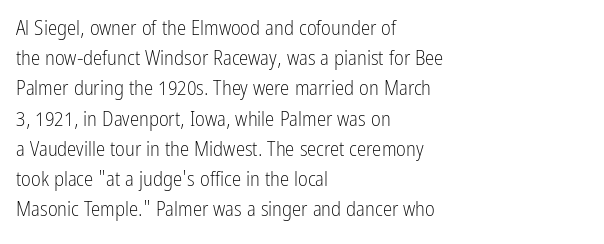
Q: Is the text bold? A: No.
Q: Is the text italic (slanted)? A: No, it is upright.
Q: Is the text underlined? A: No.
Q: How is the paragraph aligned? A: Left-aligned.
Q: Is the spacing between letters normal or unusually wide? A: Normal.
Q: Is the spacing between lines tight, normal or loose? A: Normal.
